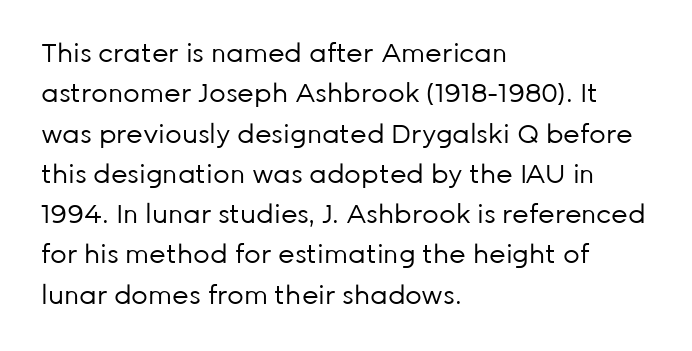
Check the space under the baseline: it is left empty. The type sits square on the baseline with zero lean. Line spacing here is normal. Casual observation: everything's shoved over to the left. Honestly, the letter spacing is just normal — you wouldn't notice it.
